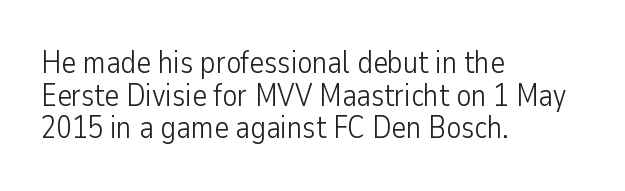
The image shows 31 px light, condensed sans-serif type, upright; set left-aligned, tight line spacing (1.05x), normal letter spacing, not underlined; low stroke contrast and a medium x-height.
